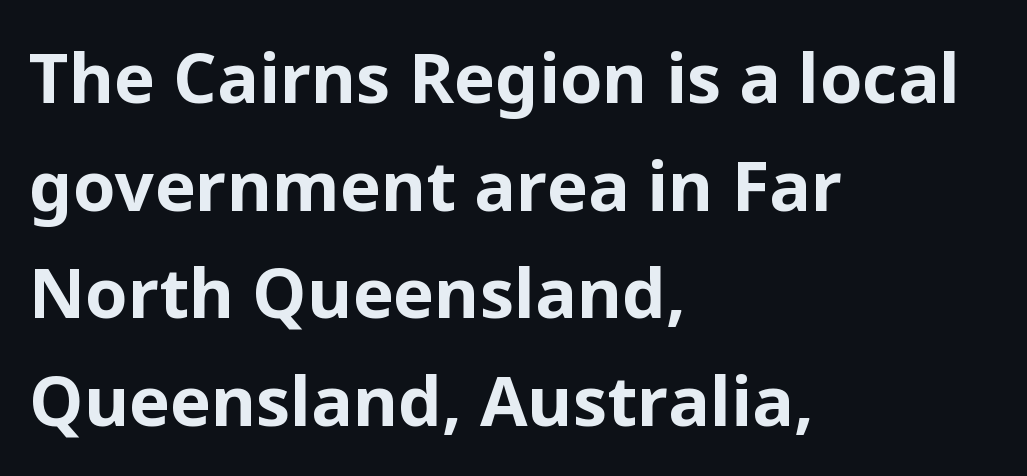
Every stem runs plumb, perpendicular to the baseline. Thick stems and heavy bowls — unmistakably bold. This block has exactly the height ordinary leading produces. How are the letters spaced? Ordinarily, with no added tracking.
